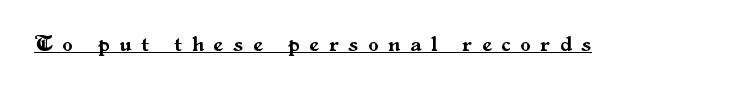
Q: Is the text italic (slanted)? A: No, it is upright.
Q: Is the text underlined? A: Yes.
Q: Is the spacing between letters normal or unusually wide? A: Unusually wide.
